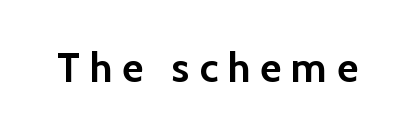
Q: Is the text bold? A: Yes.
Q: Is the text italic (slanted)? A: No, it is upright.
Q: Is the typeface a serif or a sans-serif typeface? A: Sans-serif.
Q: Is the text underlined? A: No.
Q: Is the spacing between letters normal or unusually wide? A: Unusually wide.
Q: Width (condensed, normal, or wide)? A: Normal.
Q: Stroke contrast? A: Low.
Q: x-height? A: Medium.
Q: Monospaced? A: No.
